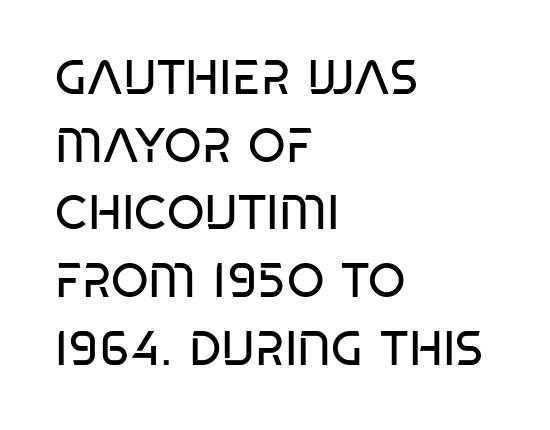
Q: Is the text bold? A: No.
Q: Is the text italic (slanted)? A: No, it is upright.
Q: Is the typeface a serif or a sans-serif typeface? A: Sans-serif.
Q: Is the text underlined? A: No.
Q: How is the paragraph aligned? A: Left-aligned.
Q: Is the spacing between letters normal or unusually wide? A: Normal.
Q: Is the spacing between lines tight, normal or loose? A: Normal.
Q: Width (condensed, normal, or wide)? A: Condensed.
Q: Stroke contrast? A: Low.
Q: x-height? A: Large.
Q: Monospaced? A: No.
